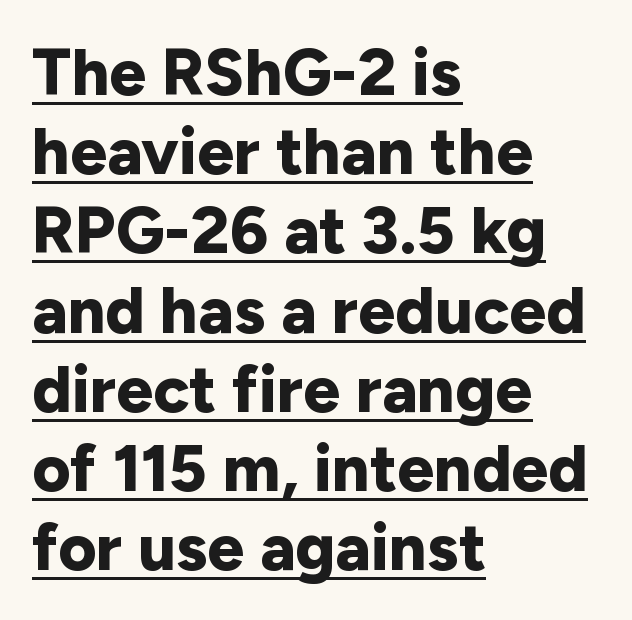
Q: Is the text bold? A: Yes.
Q: Is the text italic (slanted)? A: No, it is upright.
Q: Is the typeface a serif or a sans-serif typeface? A: Sans-serif.
Q: Is the text underlined? A: Yes.
Q: How is the paragraph aligned? A: Left-aligned.
Q: Is the spacing between letters normal or unusually wide? A: Normal.
Q: Width (condensed, normal, or wide)? A: Normal.
Q: Stroke contrast? A: Low.
Q: x-height? A: Medium.
Q: Monospaced? A: No.
